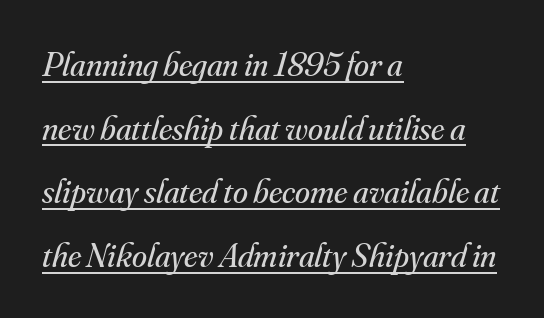
{"serif": "yes", "italic": "yes", "lean": "right", "slant_degrees": 16, "bold": "no", "weight": "regular", "width": "normal", "stroke_contrast": "medium", "x_height": "small", "monospaced": "no", "underline": "yes", "align": "left", "line_spacing_ratio": 1.87, "letter_spacing": "normal", "letter_spacing_em": 0.0, "glyph_px": 34}
